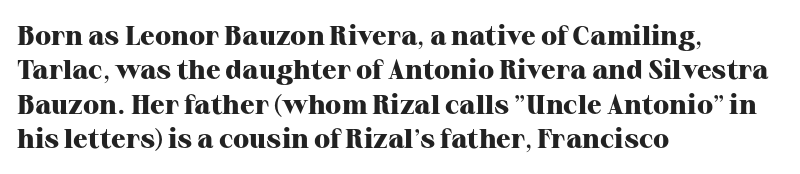
{"italic": "no", "bold": "yes", "underline": "no", "align": "left", "line_spacing": "normal", "line_spacing_ratio": 1.27, "letter_spacing": "normal", "letter_spacing_em": 0.0, "glyph_px": 27}
